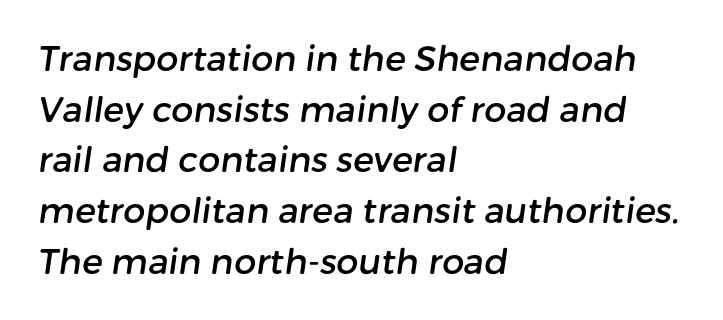
The image shows 35 px sans-serif type; set left-aligned, normal line spacing (1.45x), normal letter spacing, not underlined; low stroke contrast and a medium x-height.
